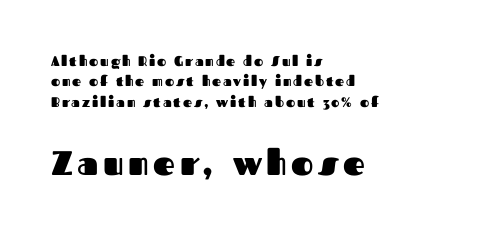
Q: Is the text bold? A: Yes.
Q: Is the text italic (slanted)? A: No, it is upright.
Q: Is the typeface a serif or a sans-serif typeface? A: Sans-serif.
Q: Is the text underlined? A: No.
Q: How is the paragraph aligned? A: Left-aligned.
Q: Is the spacing between lines tight, normal or loose? A: Normal.
Q: Which block of text is set in a larger size, the first (top) or the second (bottom)? A: The second (bottom) one.
Q: Width (condensed, normal, or wide)? A: Normal.
Q: Stroke contrast? A: Medium.
Q: x-height? A: Medium.
Q: Monospaced? A: No.
